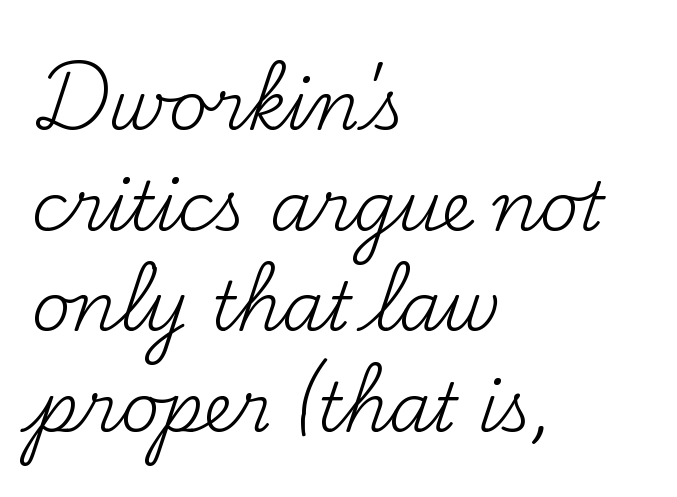
{"serif": "yes", "bold": "no", "weight": "regular", "width": "normal", "stroke_contrast": "medium", "x_height": "small", "monospaced": "no", "underline": "no", "align": "left", "line_spacing": "normal", "line_spacing_ratio": 1.48, "letter_spacing": "normal", "letter_spacing_em": 0.0, "glyph_px": 68}
